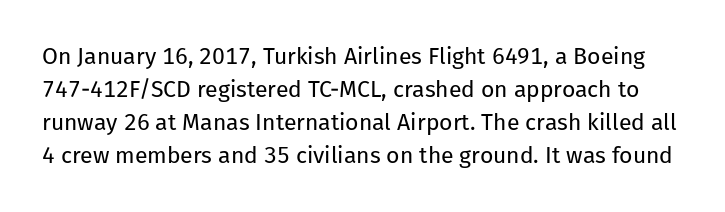
{"italic": "no", "bold": "no", "underline": "no", "line_spacing": "normal", "line_spacing_ratio": 1.43, "letter_spacing": "normal", "letter_spacing_em": 0.0, "glyph_px": 23}
